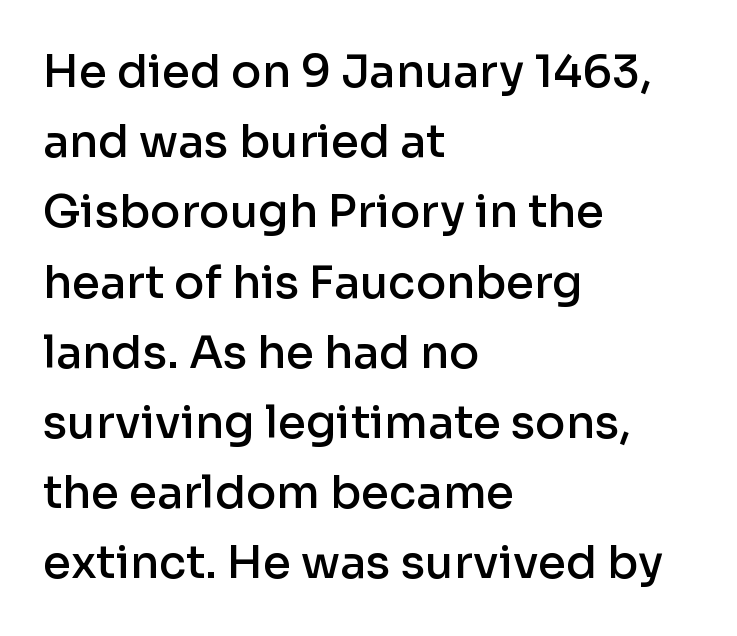
{"serif": "no", "italic": "no", "bold": "semi", "weight": "semibold", "width": "normal", "stroke_contrast": "low", "x_height": "medium", "monospaced": "no", "underline": "no", "align": "left", "line_spacing": "normal", "line_spacing_ratio": 1.56, "letter_spacing": "normal", "letter_spacing_em": 0.0, "glyph_px": 45}
